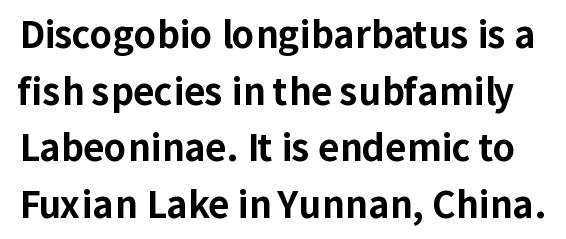
Q: Is the text bold? A: Yes.
Q: Is the text italic (slanted)? A: No, it is upright.
Q: Is the typeface a serif or a sans-serif typeface? A: Sans-serif.
Q: Is the text underlined? A: No.
Q: Is the spacing between letters normal or unusually wide? A: Normal.
Q: Is the spacing between lines tight, normal or loose? A: Normal.
Q: Width (condensed, normal, or wide)? A: Normal.
Q: Stroke contrast? A: Low.
Q: x-height? A: Medium.
Q: Monospaced? A: No.
